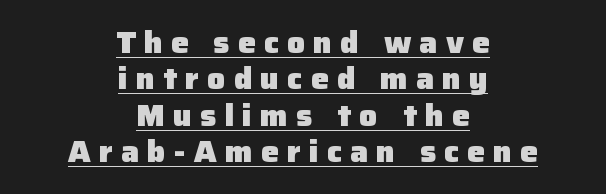
Q: Is the text bold? A: Yes.
Q: Is the text italic (slanted)? A: No, it is upright.
Q: Is the typeface a serif or a sans-serif typeface? A: Sans-serif.
Q: Is the text underlined? A: Yes.
Q: How is the paragraph aligned? A: Centered.
Q: Is the spacing between letters normal or unusually wide? A: Unusually wide.
Q: Width (condensed, normal, or wide)? A: Normal.
Q: Stroke contrast? A: Low.
Q: x-height? A: Medium.
Q: Monospaced? A: No.
